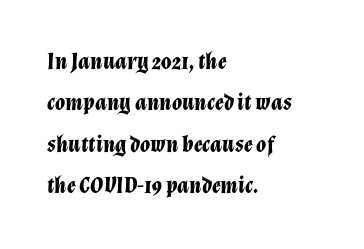
Q: Is the text bold? A: Yes.
Q: Is the text italic (slanted)? A: Yes, it leans right by about 12 degrees.
Q: Is the text underlined? A: No.
Q: How is the paragraph aligned? A: Left-aligned.
Q: Is the spacing between letters normal or unusually wide? A: Normal.
